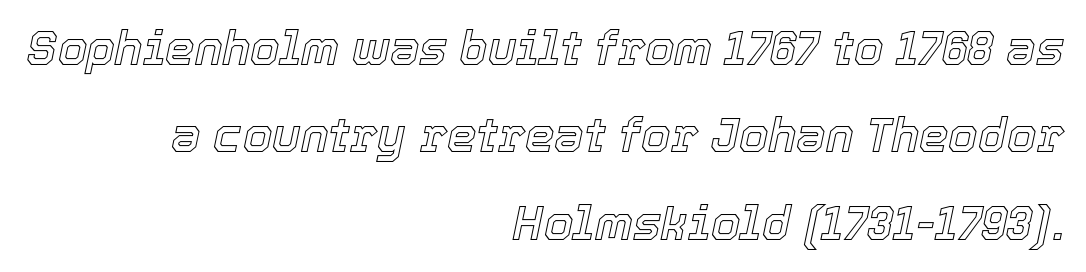
Default kerning and tracking; the words read as compact shapes. The zone under the glyphs is completely vacant. Is this a fixed-width face? No — the glyphs have proportional, varying widths. Tall strokes in this sample are angled rather than plumb. These lines stack with their right ends in a neat column.
